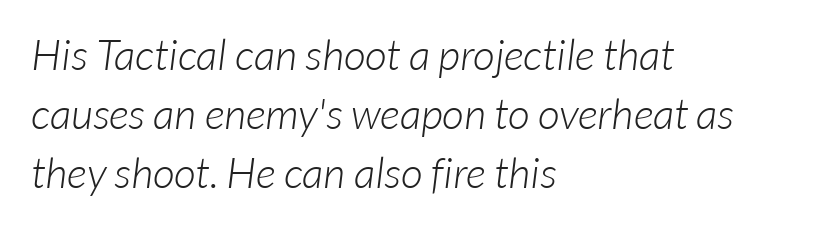
{"serif": "no", "bold": "no", "weight": "light", "width": "normal", "stroke_contrast": "low", "x_height": "medium", "monospaced": "no", "underline": "no", "align": "left", "line_spacing": "normal", "line_spacing_ratio": 1.37, "letter_spacing": "normal", "letter_spacing_em": 0.0, "glyph_px": 43}
